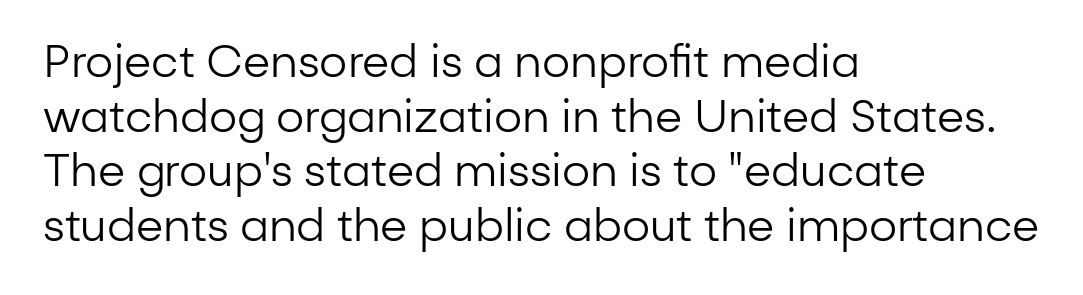
{"serif": "no", "italic": "no", "bold": "no", "weight": "regular", "width": "normal", "stroke_contrast": "low", "x_height": "medium", "monospaced": "no", "underline": "no", "align": "left", "line_spacing_ratio": 1.24, "letter_spacing": "normal", "letter_spacing_em": 0.0, "glyph_px": 44}
